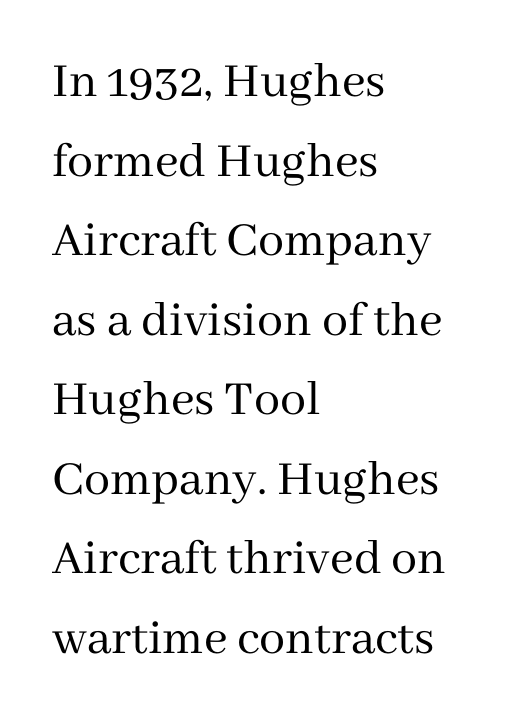
{"serif": "yes", "italic": "no", "bold": "no", "weight": "regular", "width": "normal", "stroke_contrast": "medium", "x_height": "medium", "monospaced": "no", "underline": "no", "align": "left", "line_spacing": "normal", "line_spacing_ratio": 1.53, "letter_spacing": "normal", "letter_spacing_em": 0.0, "glyph_px": 52}
